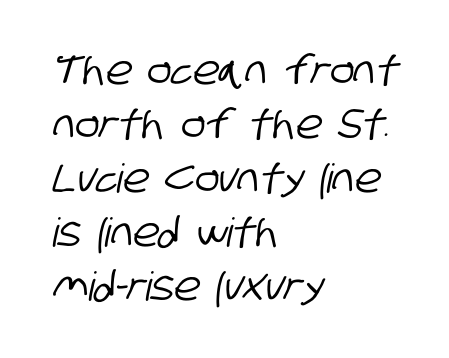
{"serif": "no", "width": "condensed", "stroke_contrast": "low", "x_height": "large", "monospaced": "no", "underline": "no", "align": "left", "line_spacing": "normal", "line_spacing_ratio": 1.35, "letter_spacing": "normal", "letter_spacing_em": 0.0, "glyph_px": 40}
